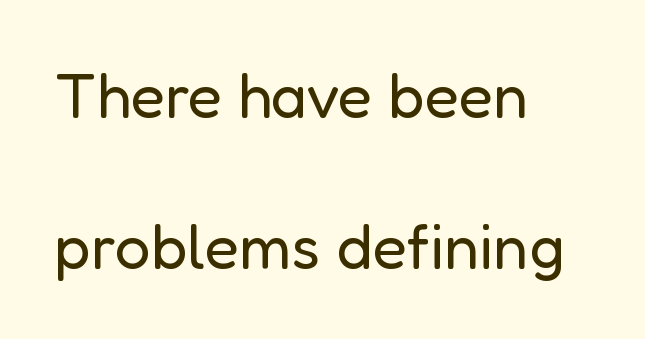
The strip under each line holds only bare page. The designer dialed line spacing up above the default. Look at the tracking — it's just the regular setting, nothing added. Note: no serifs on the glyphs.
